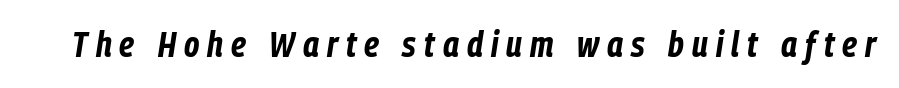
Each letter keeps its own natural width here, so spacing adapts to shape. Check the space under the baseline: it is left empty. Each glyph is drawn with heavy, bold strokes. The letters are spread apart with noticeably loose tracking. Yep, that's italic — everything's leaning.
